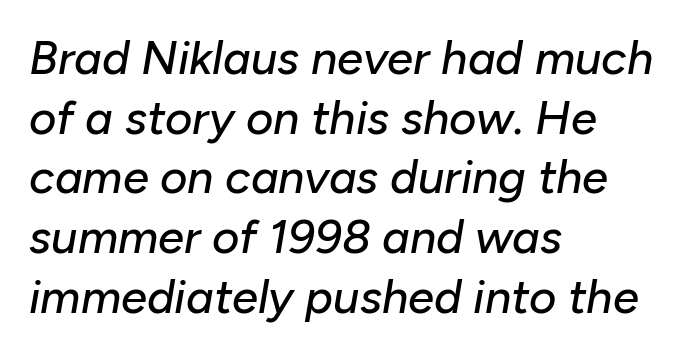
The image shows 47 px text type, italic (leaning right); set left-aligned, normal line spacing (1.27x), normal letter spacing, not underlined; low stroke contrast and a medium x-height.
